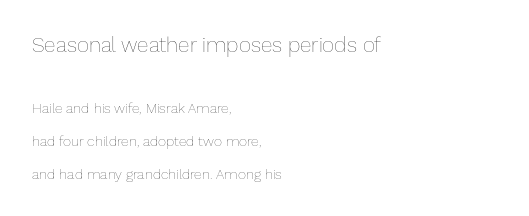
Vertically, the passage feels expansive, rows floating well apart. The rendering anchors every line to the left-hand side. No letter is thick-stroked: the sample isn't bold. Type without underlining. Scale decreases going downward across the two blocks.
